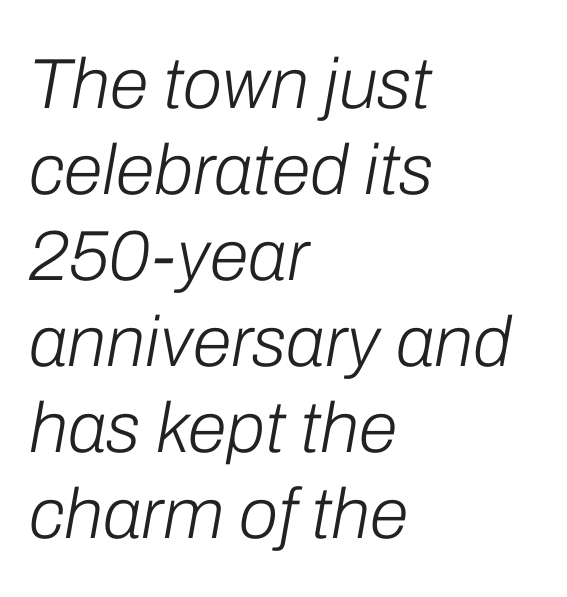
These lines keep a tight, regular rhythm from letter to letter. Bare-footed words on every line. Line starts are locked; line ends wander. Emphasis-style slanted type is in use. Spacing verdict: proportional, widths tailored to each character. Weight class: somewhere from thin through regular.
